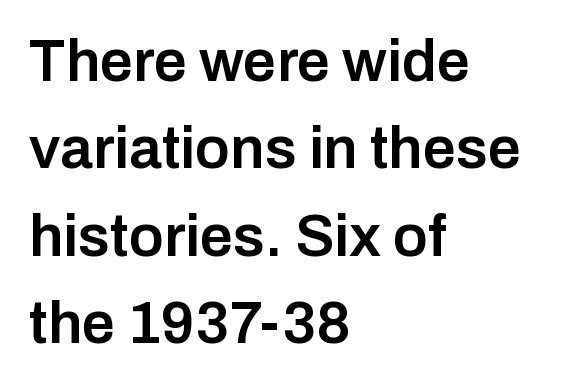
{"serif": "no", "italic": "no", "bold": "semi", "weight": "semibold", "width": "normal", "stroke_contrast": "low", "x_height": "medium", "monospaced": "no", "underline": "no", "align": "left", "line_spacing": "normal", "line_spacing_ratio": 1.48, "letter_spacing": "normal", "letter_spacing_em": 0.0, "glyph_px": 59}
